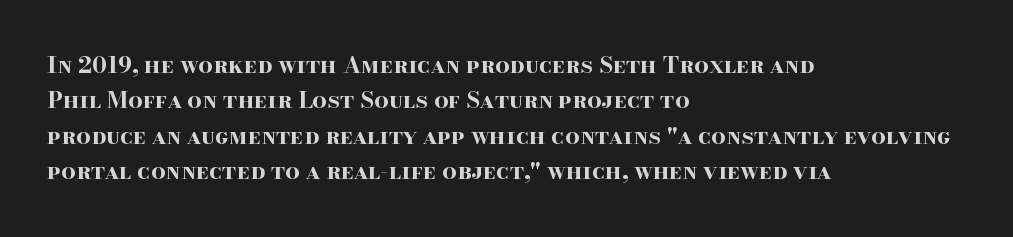
The strip under each line holds only bare page. The designer left line spacing at the default. Typeset ragged right — the left edge is the straight one. Heavy-handed strokes throughout: this text is bold.
